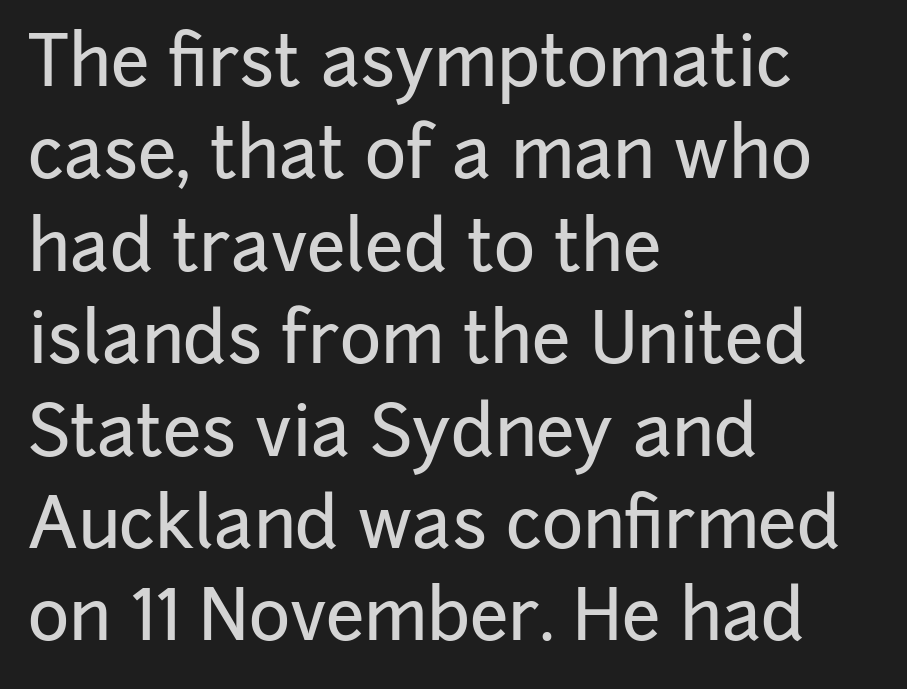
Q: Is the text italic (slanted)? A: No, it is upright.
Q: Is the typeface a serif or a sans-serif typeface? A: Sans-serif.
Q: Is the text underlined? A: No.
Q: How is the paragraph aligned? A: Left-aligned.
Q: Is the spacing between letters normal or unusually wide? A: Normal.
Q: Is the spacing between lines tight, normal or loose? A: Normal.
Q: Width (condensed, normal, or wide)? A: Normal.
Q: Stroke contrast? A: Low.
Q: x-height? A: Medium.
Q: Monospaced? A: No.
